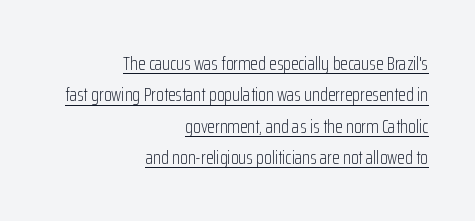
Stroke mass is kept to a normal reading level or below. Has an underline been added? It has. You could call the tracking neutral — neither tight nor loose. Italic: no, the glyphs are upright roman. Teacher's note: observe the even right margin — that is flush-right alignment.
